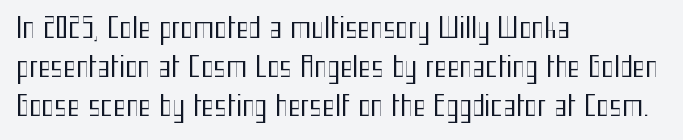
{"italic": "no", "bold": "no", "underline": "no", "align": "left", "line_spacing": "normal", "line_spacing_ratio": 1.44, "letter_spacing": "normal", "letter_spacing_em": 0.0, "glyph_px": 27}
